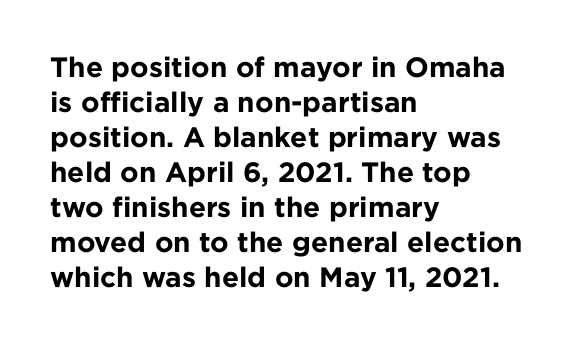
Every character sits straight up, as roman type does. Look at the stroke-to-counter ratio: heavy, a bold. Honestly, the letter spacing is just normal — you wouldn't notice it. How would I describe the line gaps? Plain and ordinary.
